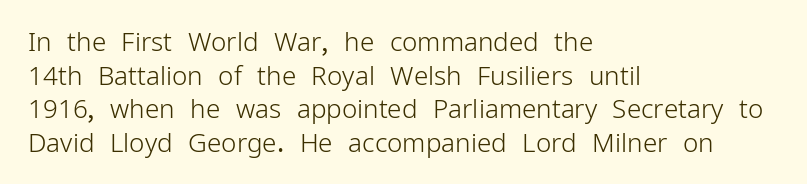
{"italic": "no", "bold": "no", "underline": "no", "align": "left", "line_spacing": "normal", "line_spacing_ratio": 1.29, "letter_spacing": "normal", "letter_spacing_em": 0.0, "glyph_px": 26}
